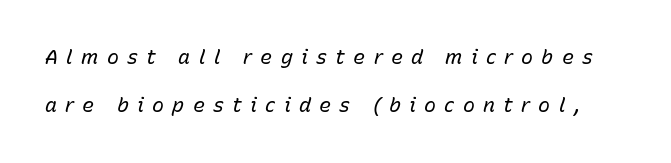
Q: Is the text bold? A: No.
Q: Is the text italic (slanted)? A: Yes, it leans right by about 15 degrees.
Q: Is the text underlined? A: No.
Q: Is the spacing between letters normal or unusually wide? A: Unusually wide.
Q: Is the spacing between lines tight, normal or loose? A: Loose.
